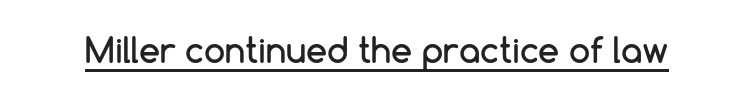
Q: Is the text italic (slanted)? A: No, it is upright.
Q: Is the typeface a serif or a sans-serif typeface? A: Sans-serif.
Q: Is the text underlined? A: Yes.
Q: Is the spacing between letters normal or unusually wide? A: Normal.
Q: Width (condensed, normal, or wide)? A: Normal.
Q: Stroke contrast? A: Low.
Q: x-height? A: Medium.
Q: Monospaced? A: No.
